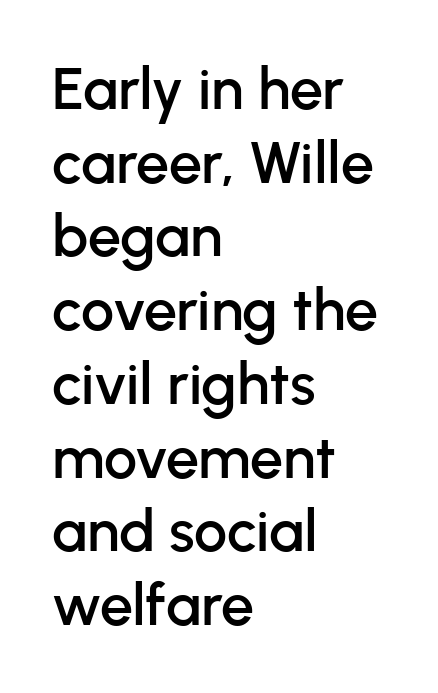
Q: Is the text italic (slanted)? A: No, it is upright.
Q: Is the typeface a serif or a sans-serif typeface? A: Sans-serif.
Q: Is the text underlined? A: No.
Q: How is the paragraph aligned? A: Left-aligned.
Q: Is the spacing between letters normal or unusually wide? A: Normal.
Q: Is the spacing between lines tight, normal or loose? A: Normal.
Q: Width (condensed, normal, or wide)? A: Normal.
Q: Stroke contrast? A: Low.
Q: x-height? A: Medium.
Q: Monospaced? A: No.
